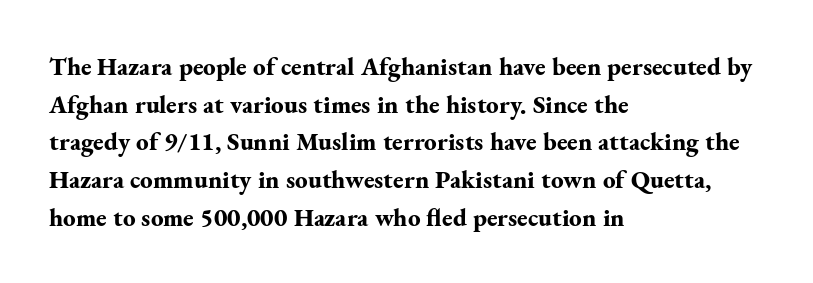
The image shows 25 px bold type, upright; set left-aligned, normal line spacing (1.51x), normal letter spacing, not underlined.
